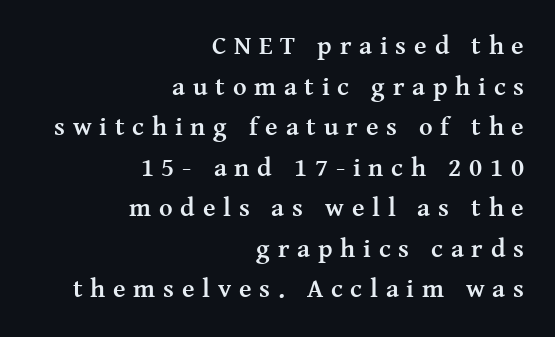
{"italic": "no", "bold": "yes", "underline": "no", "align": "right", "line_spacing": "normal", "line_spacing_ratio": 1.56, "letter_spacing": "wide", "letter_spacing_em": 0.3, "glyph_px": 26}
